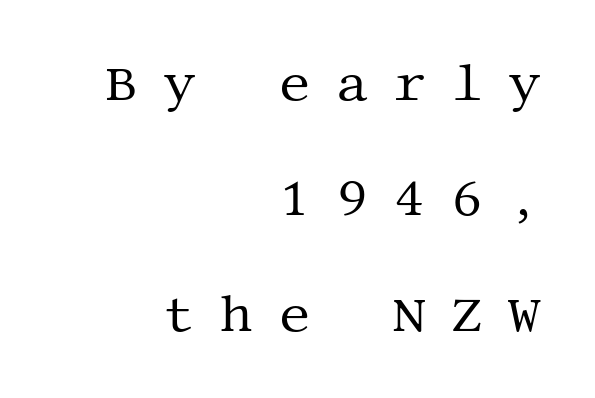
The image shows 51 px regular-weight serif type, upright; set right-aligned, loose line spacing (2.26x), unusually wide letter spacing (+0.49 em), not underlined; medium stroke contrast and a large x-height.
